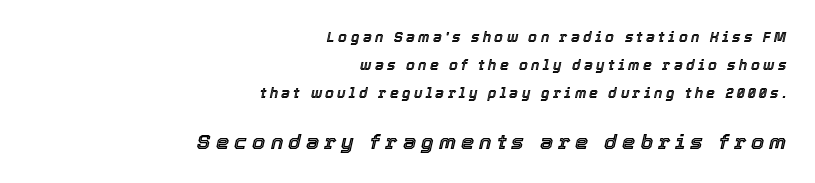
{"italic": "yes", "lean": "right", "slant_degrees": 12, "underline": "no", "align": "right", "line_spacing": "loose", "line_spacing_ratio": 2.0, "letter_spacing": "wide", "letter_spacing_em": 0.24, "larger_block": "second", "size_ratio": 1.5, "glyph_px": 21}
